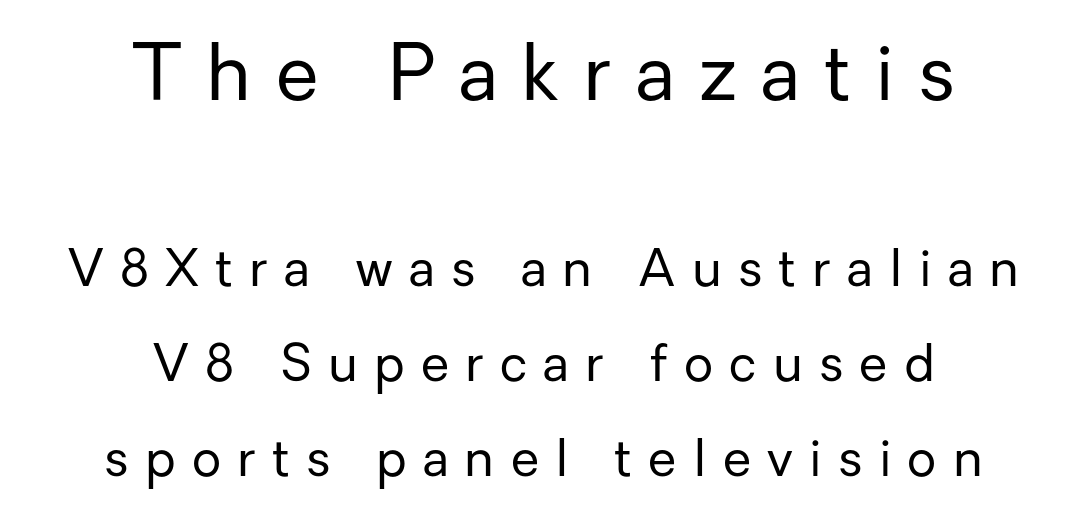
{"serif": "no", "italic": "no", "bold": "no", "weight": "regular", "width": "normal", "stroke_contrast": "low", "x_height": "medium", "monospaced": "no", "underline": "no", "align": "center", "line_spacing_ratio": 1.86, "letter_spacing": "wide", "letter_spacing_em": 0.32, "larger_block": "first", "size_ratio": 1.51, "glyph_px": 77}
